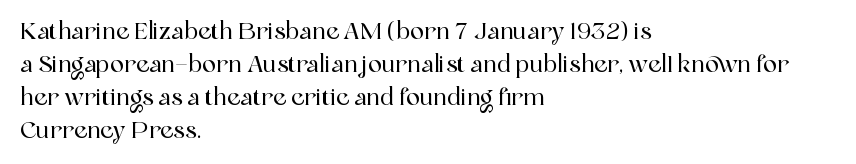
The block of text has a typical density, with ordinary space between rows. Tracking here is standard; glyphs follow each other at the usual distance. The strip under each line holds only bare page. The lettering holds an erect, upright posture throughout. Teacher's note: observe the even left margin — that is flush-left alignment.
